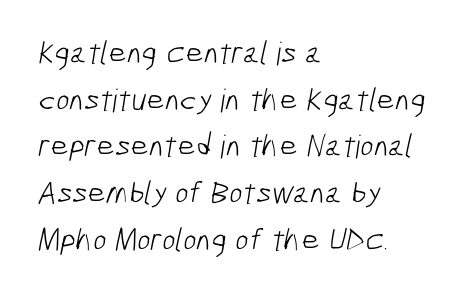
The image shows 32 px light, condensed sans-serif type; set left-aligned, normal line spacing (1.46x), normal letter spacing, not underlined; low stroke contrast and a medium x-height.
